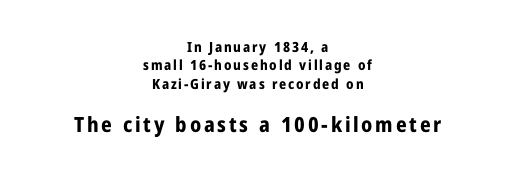
The block of text has a typical density, with ordinary space between rows. The foot of each line stays bare and open. This sample is center-justified, so both line endings float freely. Pretty heavy lettering here — definitely bold. Nope, not italic — everything's standing straight.
